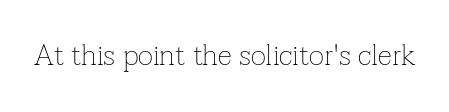
These lines were composed using upright roman letters. Stroke terminals: seriffed. Underline: absent. A quiet, ordinary-to-light weight characterises the typeface. Glyph-to-glyph distance matches everyday printed text.
